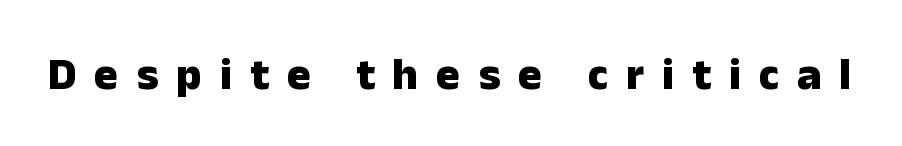
Q: Is the text bold? A: Yes.
Q: Is the text italic (slanted)? A: No, it is upright.
Q: Is the typeface a serif or a sans-serif typeface? A: Sans-serif.
Q: Is the text underlined? A: No.
Q: Is the spacing between letters normal or unusually wide? A: Unusually wide.
Q: Width (condensed, normal, or wide)? A: Normal.
Q: Stroke contrast? A: Low.
Q: x-height? A: Medium.
Q: Monospaced? A: No.
